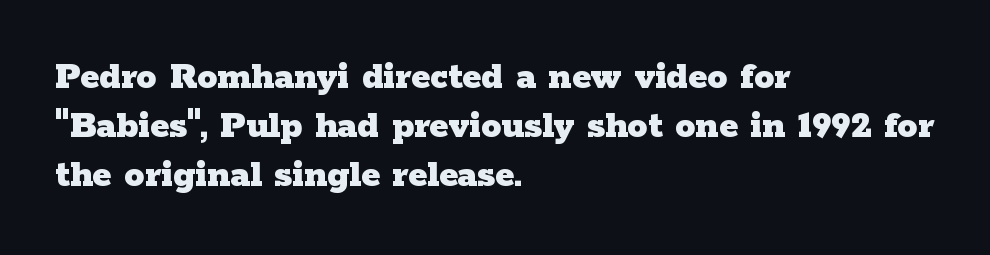
Tracking value appears to be zero — textbook default spacing. Check the space under the baseline: it is left empty. Think of a printed novel: that variable character pitch is what you see here. Notice how the passage keeps a crisp vertical edge on the left only. What weight is shown? A full bold with thick strokes.
